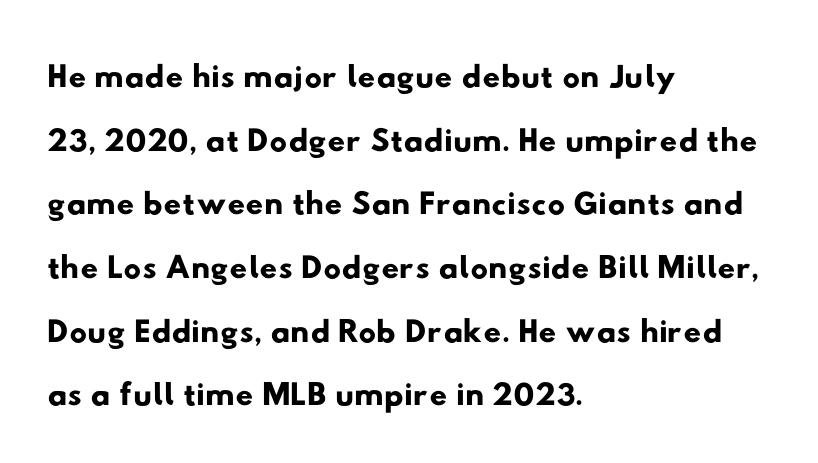
The image shows 49 px wide sans-serif type; set left-aligned, normal line spacing (1.3x), normal letter spacing, not underlined; low stroke contrast and a small x-height.
